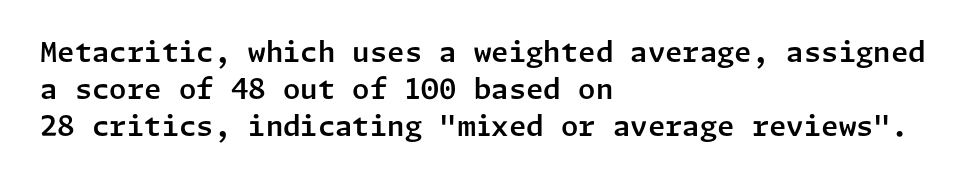
The image shows 28 px sans-serif type, upright; set left-aligned, normal line spacing (1.32x), normal letter spacing, not underlined; low stroke contrast and a medium x-height.
